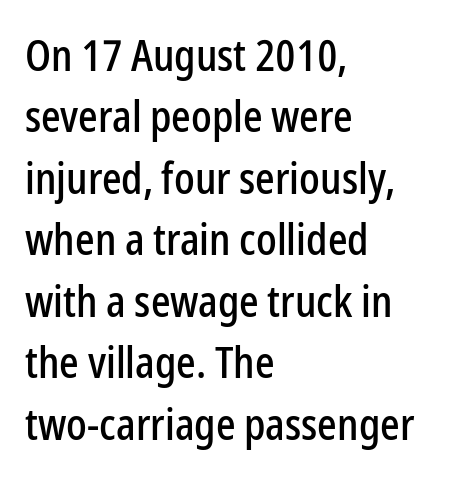
Q: Is the text italic (slanted)? A: No, it is upright.
Q: Is the typeface a serif or a sans-serif typeface? A: Sans-serif.
Q: Is the text underlined? A: No.
Q: How is the paragraph aligned? A: Left-aligned.
Q: Is the spacing between letters normal or unusually wide? A: Normal.
Q: Is the spacing between lines tight, normal or loose? A: Normal.
Q: Width (condensed, normal, or wide)? A: Condensed.
Q: Stroke contrast? A: Low.
Q: x-height? A: Medium.
Q: Monospaced? A: No.
